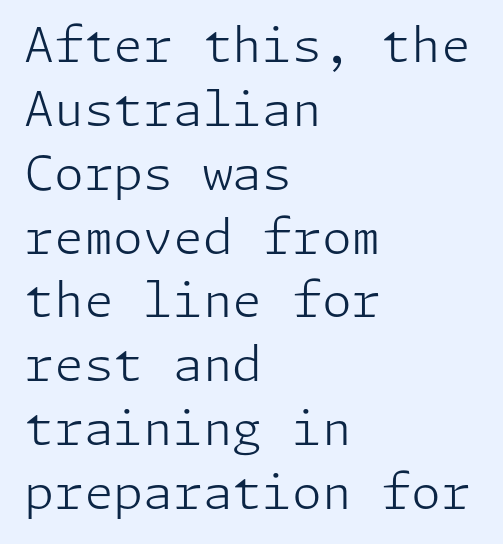
{"serif": "no", "italic": "no", "bold": "no", "weight": "light", "width": "normal", "stroke_contrast": "low", "x_height": "medium", "underline": "no", "align": "left", "line_spacing": "normal", "line_spacing_ratio": 1.33, "letter_spacing": "normal", "letter_spacing_em": 0.0, "glyph_px": 48}
